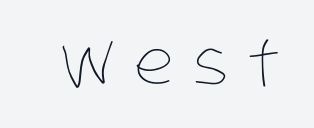
Q: Is the text bold? A: No.
Q: Is the text underlined? A: No.
Q: Is the spacing between letters normal or unusually wide? A: Unusually wide.
Q: Width (condensed, normal, or wide)? A: Condensed.
Q: Stroke contrast? A: Low.
Q: x-height? A: Large.
Q: Monospaced? A: No.
